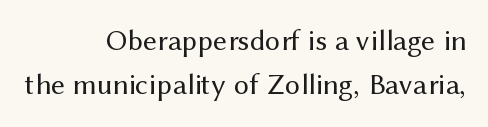
The image shows 30 px regular-weight sans-serif type, upright; set right-aligned, normal line spacing (1.48x), normal letter spacing, not underlined; medium stroke contrast and a medium x-height.
